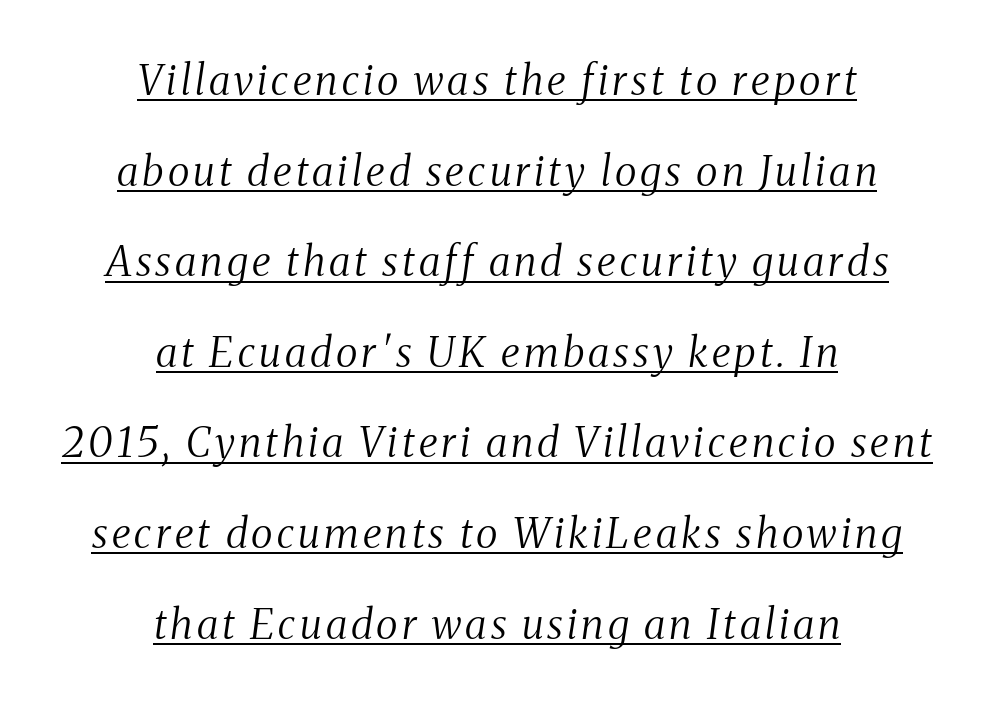
The image shows 41 px regular-weight, condensed serif type, italic (leaning right); set centered, loose line spacing (2.21x), underlined; medium stroke contrast and a medium x-height.
